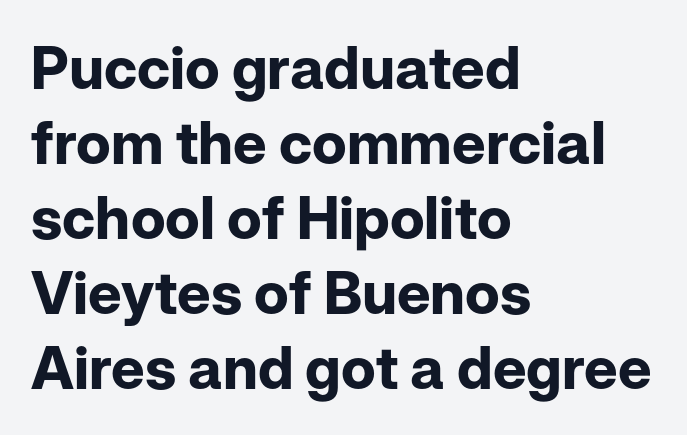
The image shows 59 px bold sans-serif type, upright; set left-aligned, normal line spacing (1.27x), normal letter spacing, not underlined; low stroke contrast and a medium x-height.
